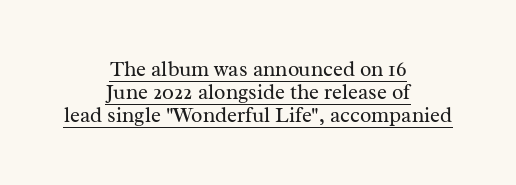
Observe the ordinary spacing: letters are neighbours, not strangers. Every character sits straight up, as roman type does. Very little white space separates one row of letters from the next. Is the block centered? Yes — each line is placed symmetrically about the middle. This reads as an unemphasized weight, regular at the heaviest. This sample carries an underscore along the baseline area.
